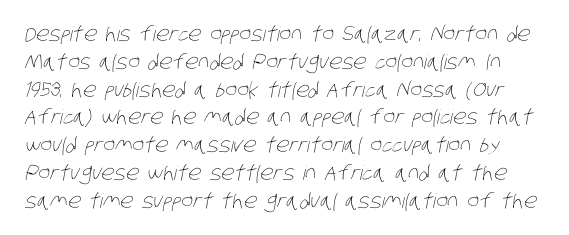
The typeface has the unassuming heft of standard copy or less. Anything drawn beneath the words? Only blank space. Students, note that the glyphs here touch the page at normal intervals. Regular leading.
